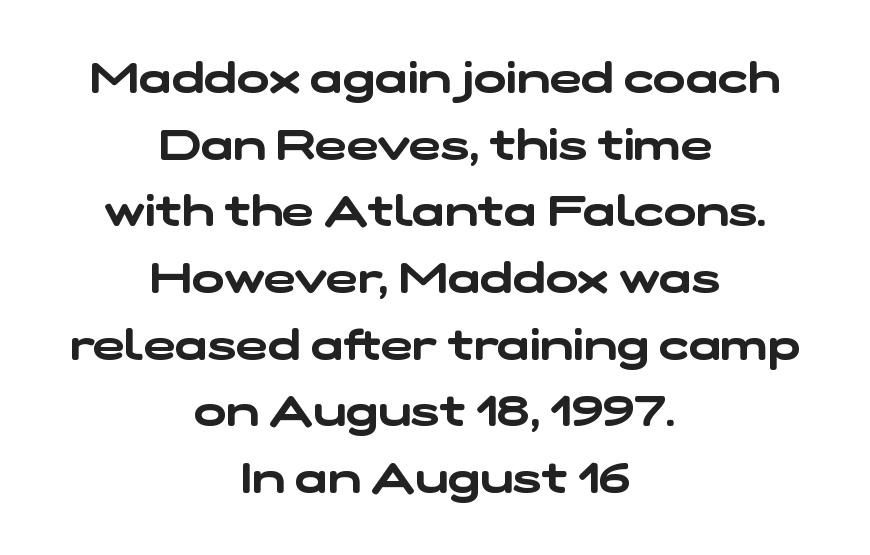
{"serif": "no", "width": "wide", "stroke_contrast": "low", "x_height": "medium", "monospaced": "no", "underline": "no", "align": "center", "line_spacing": "normal", "line_spacing_ratio": 1.55, "letter_spacing": "normal", "letter_spacing_em": 0.0, "glyph_px": 43}
